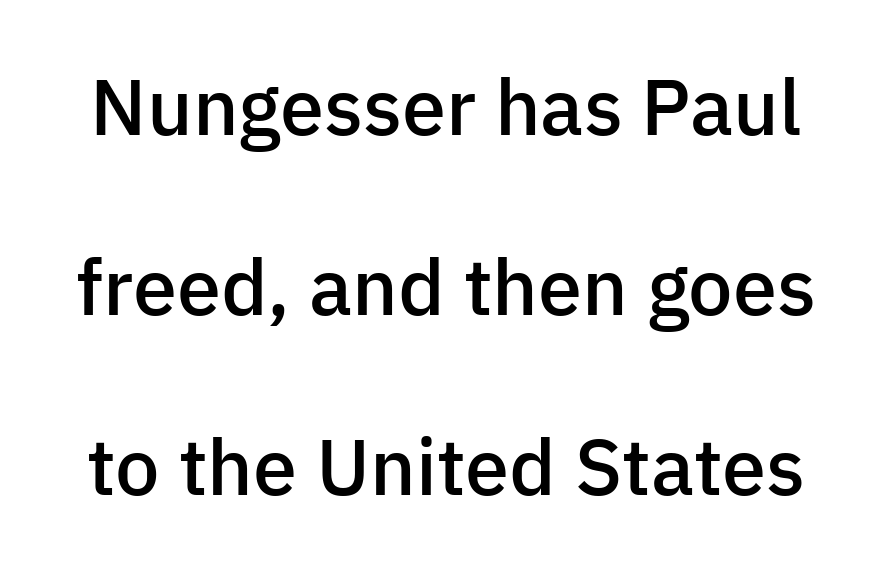
Q: Is the text bold? A: Semi-bold.
Q: Is the text italic (slanted)? A: No, it is upright.
Q: Is the typeface a serif or a sans-serif typeface? A: Sans-serif.
Q: Is the text underlined? A: No.
Q: Is the spacing between letters normal or unusually wide? A: Normal.
Q: Is the spacing between lines tight, normal or loose? A: Loose.
Q: Width (condensed, normal, or wide)? A: Normal.
Q: Stroke contrast? A: Low.
Q: x-height? A: Medium.
Q: Monospaced? A: No.
